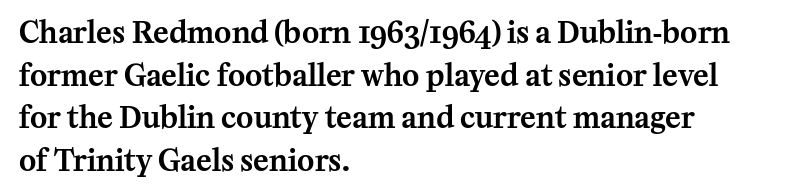
The image shows 29 px serif type, upright; set left-aligned, normal line spacing (1.47x), normal letter spacing, not underlined; medium stroke contrast and a medium x-height.
